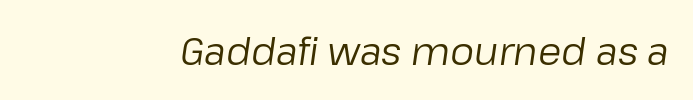
Q: Is the text bold? A: No.
Q: Is the text italic (slanted)? A: Yes, it leans right by about 8 degrees.
Q: Is the text underlined? A: No.
Q: Is the spacing between letters normal or unusually wide? A: Normal.
Q: Width (condensed, normal, or wide)? A: Normal.
Q: Stroke contrast? A: Low.
Q: x-height? A: Medium.
Q: Monospaced? A: No.
